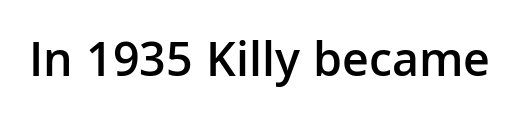
{"serif": "no", "italic": "no", "bold": "semi", "weight": "semibold", "width": "normal", "stroke_contrast": "low", "x_height": "medium", "monospaced": "no", "underline": "no", "letter_spacing": "normal", "letter_spacing_em": 0.0, "glyph_px": 50}
